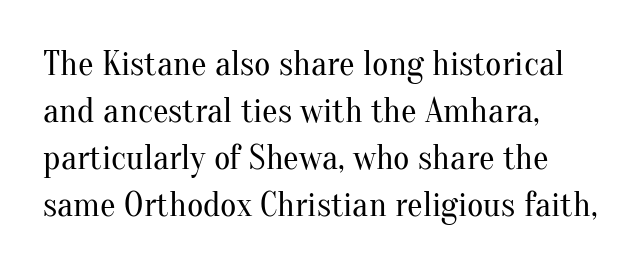
You can tell it's not italic because the verticals are truly vertical. Typographically, this falls in the serif category. Weight class: somewhere from thin through regular. Each word holds together tightly as a unit, with standard inter-letter gaps. The specimen omits any rule beneath the text block's lines.
